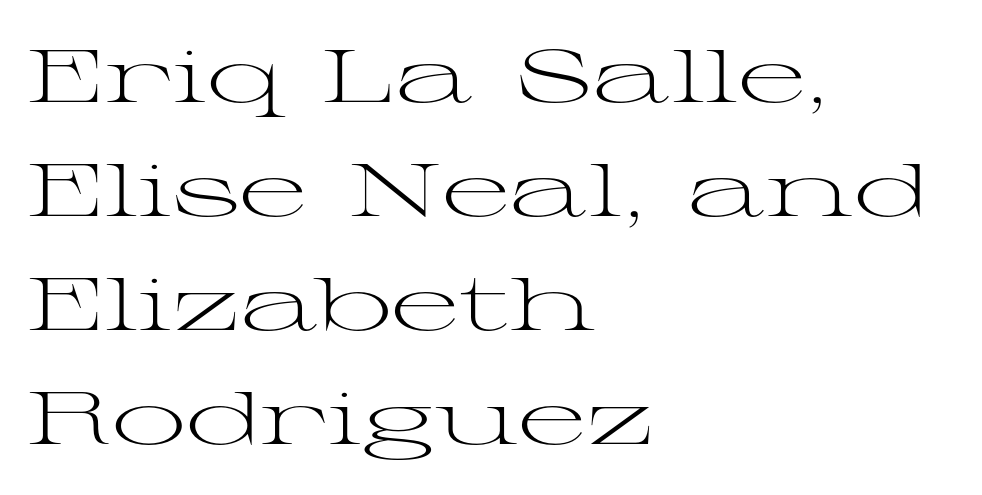
Q: Is the text bold? A: No.
Q: Is the text italic (slanted)? A: No, it is upright.
Q: Is the typeface a serif or a sans-serif typeface? A: Serif.
Q: Is the text underlined? A: No.
Q: How is the paragraph aligned? A: Left-aligned.
Q: Is the spacing between letters normal or unusually wide? A: Normal.
Q: Is the spacing between lines tight, normal or loose? A: Normal.
Q: Width (condensed, normal, or wide)? A: Wide.
Q: Stroke contrast? A: Medium.
Q: x-height? A: Medium.
Q: Monospaced? A: No.
